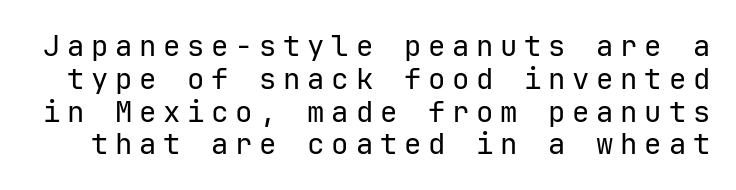
Q: Is the text bold? A: No.
Q: Is the text italic (slanted)? A: No, it is upright.
Q: Is the typeface a serif or a sans-serif typeface? A: Sans-serif.
Q: Is the text underlined? A: No.
Q: Is the spacing between letters normal or unusually wide? A: Unusually wide.
Q: Is the spacing between lines tight, normal or loose? A: Tight.
Q: Width (condensed, normal, or wide)? A: Normal.
Q: Stroke contrast? A: Low.
Q: x-height? A: Medium.
